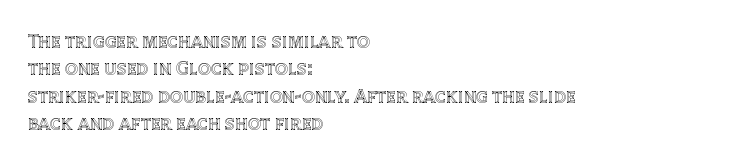
{"italic": "no", "underline": "no", "align": "left", "line_spacing": "normal", "line_spacing_ratio": 1.37, "letter_spacing": "normal", "letter_spacing_em": 0.0, "glyph_px": 20}
